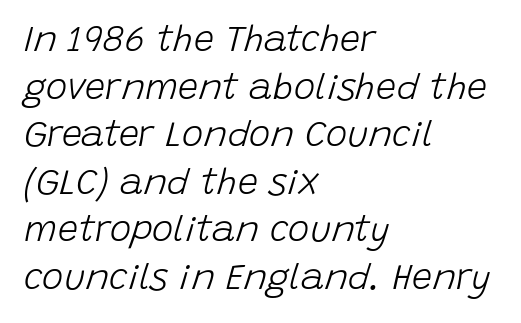
The image shows 36 px light type, italic (leaning right); set left-aligned, normal line spacing (1.32x), normal letter spacing, not underlined; low stroke contrast and a large x-height.
